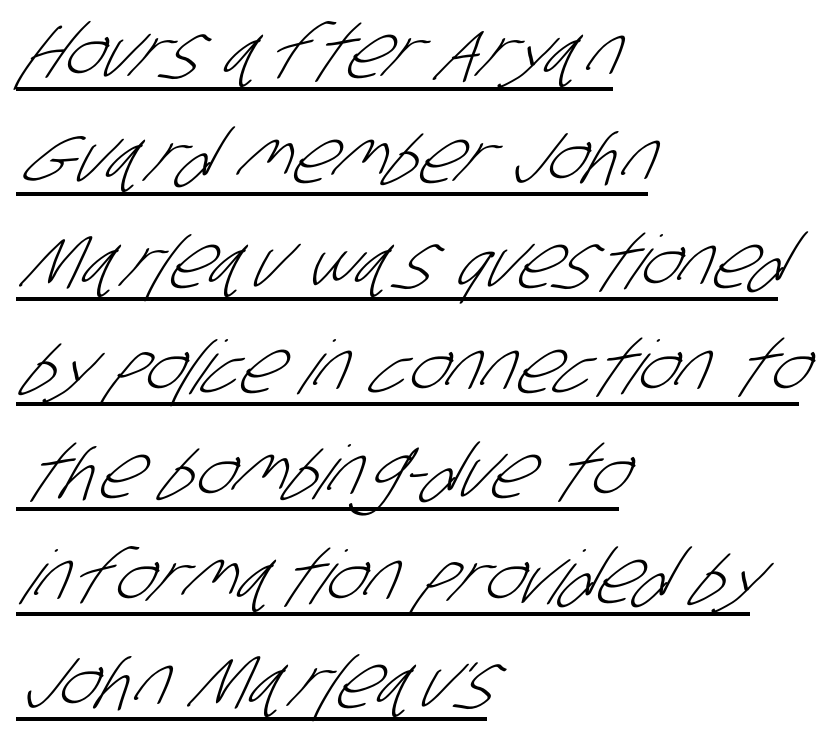
Type style note: lacks serifs. Looks like someone drew a line under every word here. Leading matches the norm, producing a regular column. The face used here is rendered with its standard letterfit. Teacher's note: observe the even left margin — that is flush-left alignment. Spacing verdict: proportional, widths tailored to each character.
